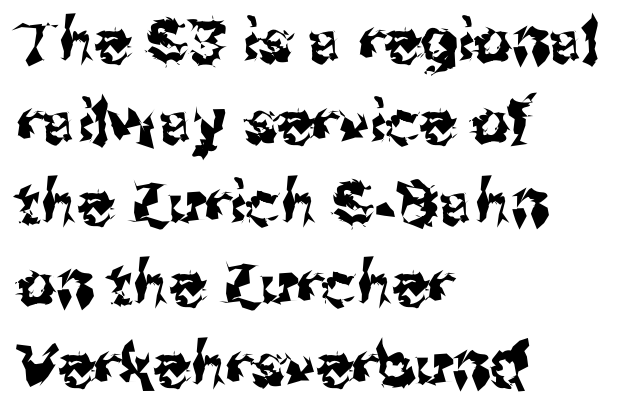
Q: Is the text italic (slanted)? A: No, it is upright.
Q: Is the typeface a serif or a sans-serif typeface? A: Sans-serif.
Q: Is the text underlined? A: No.
Q: How is the paragraph aligned? A: Left-aligned.
Q: Is the spacing between letters normal or unusually wide? A: Normal.
Q: Is the spacing between lines tight, normal or loose? A: Normal.
Q: Width (condensed, normal, or wide)? A: Normal.
Q: Stroke contrast? A: Medium.
Q: x-height? A: Medium.
Q: Monospaced? A: No.
